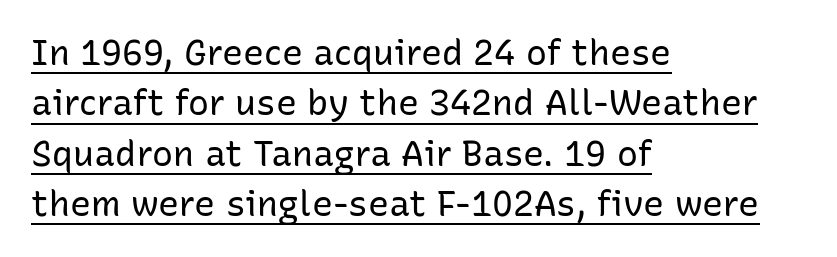
{"serif": "no", "italic": "no", "bold": "no", "weight": "regular", "width": "normal", "stroke_contrast": "low", "x_height": "medium", "monospaced": "no", "underline": "yes", "align": "left", "line_spacing": "normal", "line_spacing_ratio": 1.44, "letter_spacing": "normal", "letter_spacing_em": 0.0, "glyph_px": 35}
